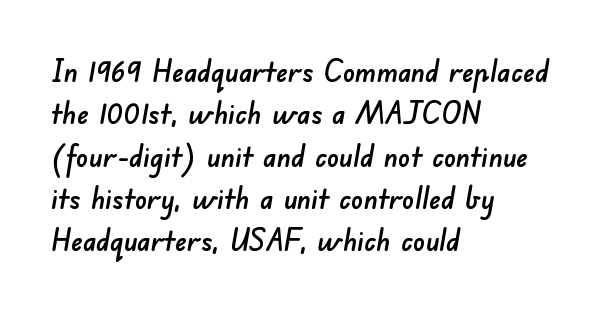
{"serif": "no", "width": "normal", "stroke_contrast": "low", "x_height": "small", "monospaced": "no", "underline": "no", "align": "left", "line_spacing": "normal", "line_spacing_ratio": 1.41, "letter_spacing": "normal", "letter_spacing_em": 0.0, "glyph_px": 30}
